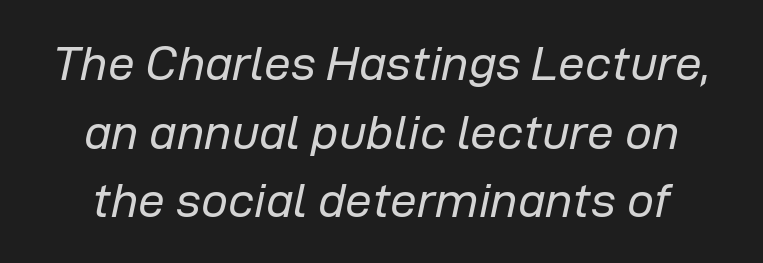
Q: Is the text bold? A: No.
Q: Is the text italic (slanted)? A: Yes, it leans right by about 12 degrees.
Q: Is the text underlined? A: No.
Q: Is the spacing between letters normal or unusually wide? A: Normal.
Q: Is the spacing between lines tight, normal or loose? A: Normal.
Q: Width (condensed, normal, or wide)? A: Normal.
Q: Stroke contrast? A: Low.
Q: x-height? A: Medium.
Q: Monospaced? A: No.
